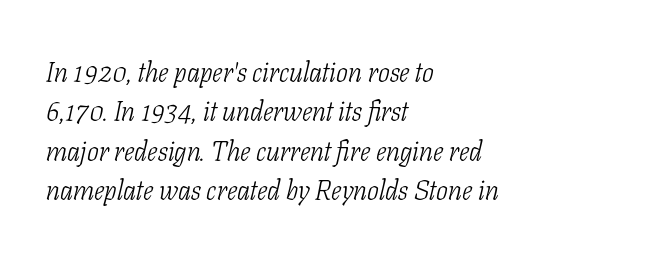
The image shows 28 px light, condensed serif type, italic (leaning right); set left-aligned, normal line spacing (1.41x), normal letter spacing, not underlined; low stroke contrast and a medium x-height.
